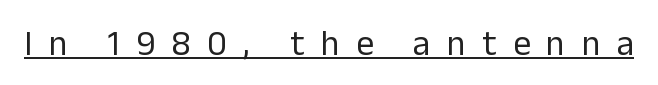
Like a heading marked for emphasis, these lines bear an underscore. Ink coverage per letter is moderate at most. Display-style spreading of the glyphs; the letterfit is very open. These lines are rendered in a variable-pitch font. Posture: vertical.
